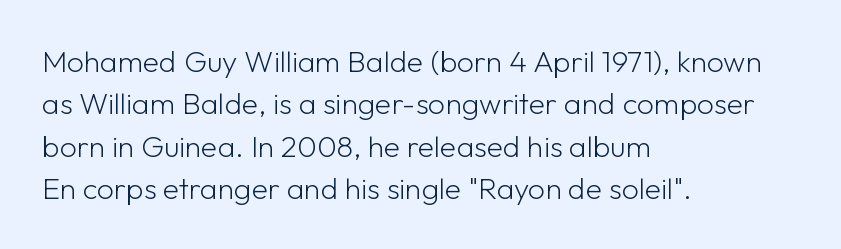
Q: Is the text bold? A: No.
Q: Is the text italic (slanted)? A: No, it is upright.
Q: Is the typeface a serif or a sans-serif typeface? A: Sans-serif.
Q: Is the text underlined? A: No.
Q: How is the paragraph aligned? A: Left-aligned.
Q: Is the spacing between letters normal or unusually wide? A: Normal.
Q: Is the spacing between lines tight, normal or loose? A: Normal.
Q: Width (condensed, normal, or wide)? A: Normal.
Q: Stroke contrast? A: Low.
Q: x-height? A: Medium.
Q: Monospaced? A: No.
